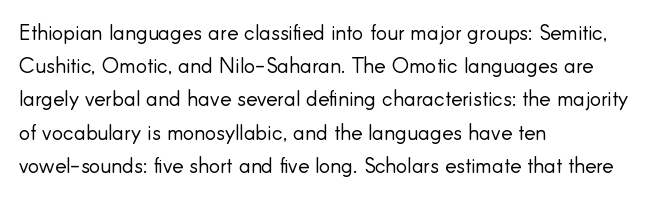
{"italic": "no", "bold": "no", "underline": "no", "align": "left", "line_spacing": "normal", "line_spacing_ratio": 1.58, "letter_spacing": "normal", "letter_spacing_em": 0.0, "glyph_px": 21}
